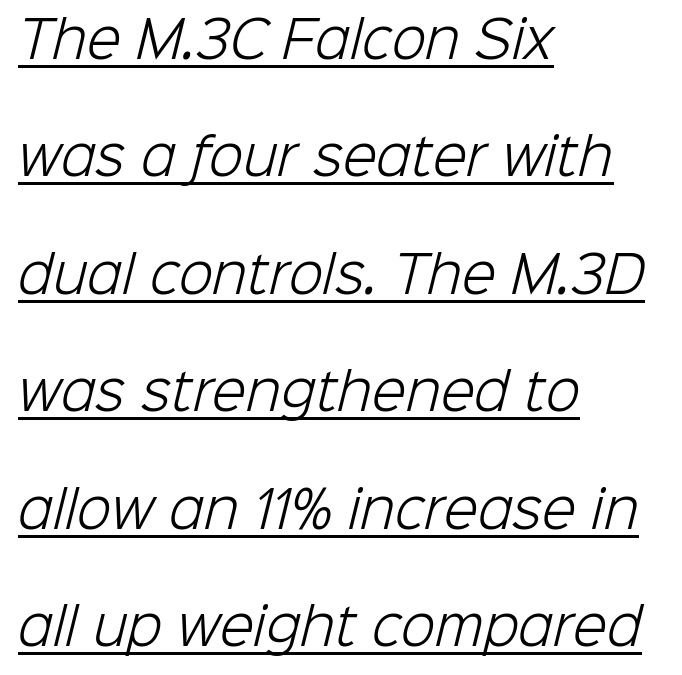
The image shows 50 px light sans-serif type; set left-aligned, loose line spacing (2.35x), normal letter spacing, underlined; low stroke contrast and a medium x-height.
